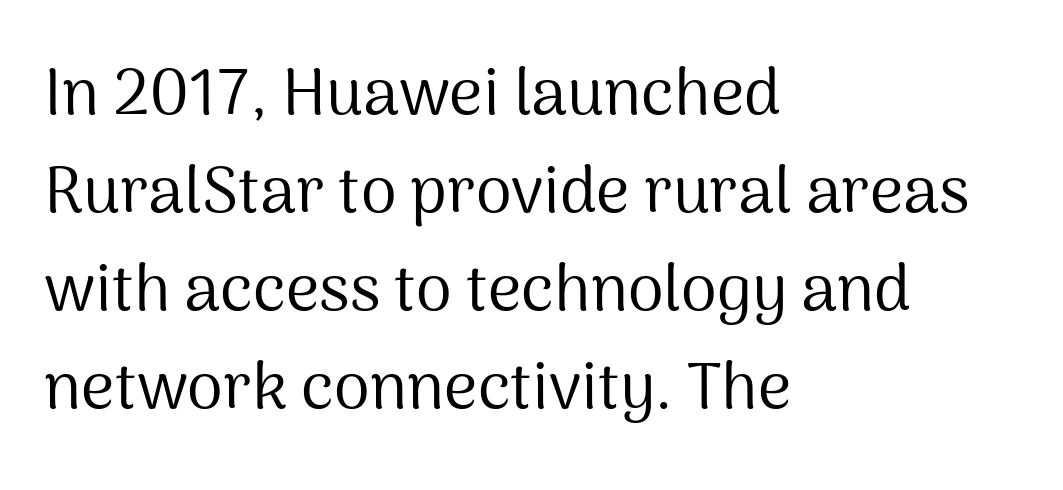
The image shows 65 px regular-weight sans-serif type, upright; set left-aligned, normal line spacing (1.51x), normal letter spacing, not underlined; medium stroke contrast and a medium x-height.
